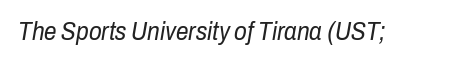
The weight would be labelled regular, book, light, or lighter still. Rendered with sloped, italic letterforms. Any mark beneath the type? The region is blank. A typesetter would call this zero additional tracking.
